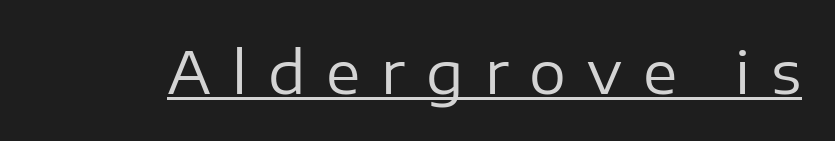
Q: Is the text bold? A: No.
Q: Is the text italic (slanted)? A: No, it is upright.
Q: Is the typeface a serif or a sans-serif typeface? A: Sans-serif.
Q: Is the text underlined? A: Yes.
Q: Is the spacing between letters normal or unusually wide? A: Unusually wide.
Q: Width (condensed, normal, or wide)? A: Normal.
Q: Stroke contrast? A: Low.
Q: x-height? A: Medium.
Q: Monospaced? A: No.
